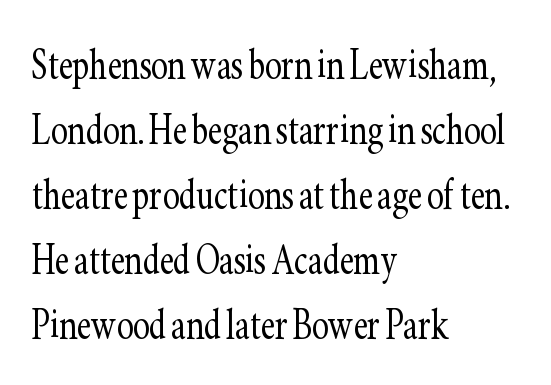
Q: Is the text bold? A: No.
Q: Is the text italic (slanted)? A: No, it is upright.
Q: Is the typeface a serif or a sans-serif typeface? A: Serif.
Q: Is the text underlined? A: No.
Q: How is the paragraph aligned? A: Left-aligned.
Q: Is the spacing between letters normal or unusually wide? A: Normal.
Q: Is the spacing between lines tight, normal or loose? A: Normal.
Q: Width (condensed, normal, or wide)? A: Condensed.
Q: Stroke contrast? A: Low.
Q: x-height? A: Small.
Q: Monospaced? A: No.
